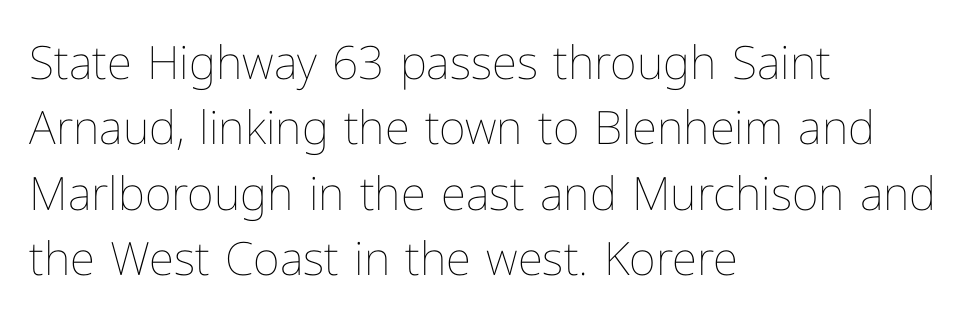
The letters stand straight up with perfectly vertical stems. One-word summary of the alignment: left. Character widths vary here, with narrow letters taking less room than wide ones. Descenders hang freely into open space.
